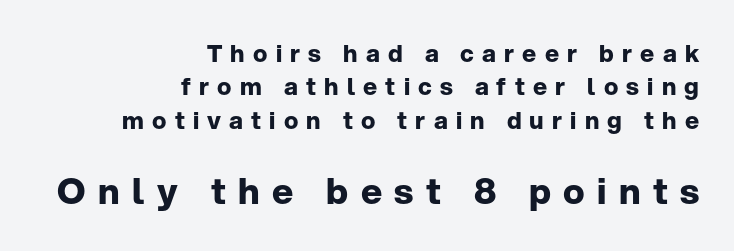
{"serif": "no", "italic": "no", "bold": "yes", "weight": "bold", "width": "normal", "stroke_contrast": "low", "x_height": "medium", "monospaced": "no", "underline": "no", "align": "right", "line_spacing": "normal", "line_spacing_ratio": 1.39, "letter_spacing": "wide", "letter_spacing_em": 0.34, "larger_block": "second", "size_ratio": 1.5, "glyph_px": 36}
